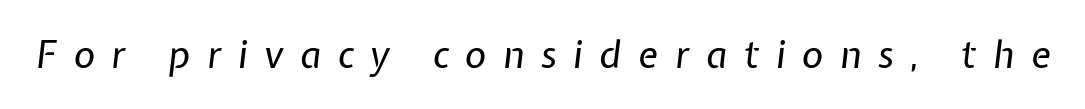
{"italic": "yes", "lean": "right", "slant_degrees": 7, "bold": "no", "weight": "regular", "width": "normal", "stroke_contrast": "low", "x_height": "medium", "monospaced": "no", "underline": "no", "letter_spacing": "wide", "letter_spacing_em": 0.45, "glyph_px": 37}
